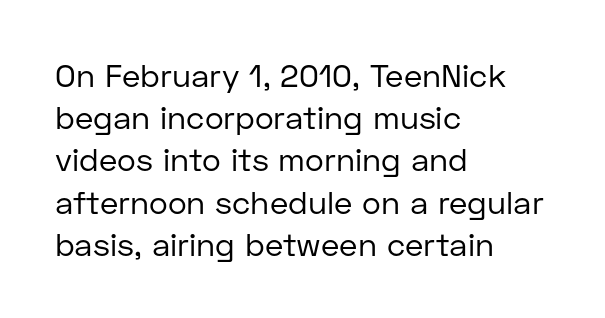
Q: Is the text bold? A: No.
Q: Is the text italic (slanted)? A: No, it is upright.
Q: Is the typeface a serif or a sans-serif typeface? A: Sans-serif.
Q: Is the text underlined? A: No.
Q: How is the paragraph aligned? A: Left-aligned.
Q: Is the spacing between letters normal or unusually wide? A: Normal.
Q: Is the spacing between lines tight, normal or loose? A: Normal.
Q: Width (condensed, normal, or wide)? A: Normal.
Q: Stroke contrast? A: Low.
Q: x-height? A: Medium.
Q: Monospaced? A: No.
